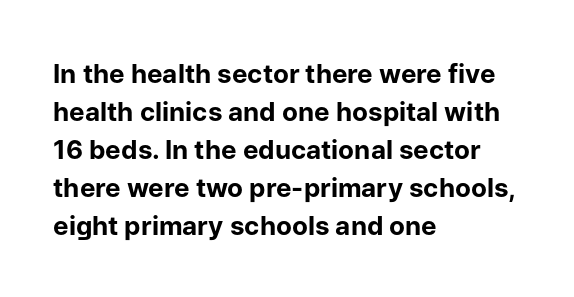
Horizontal alignment here is leftward, the default for most running prose. Nothing unusual about the tracking: characters are spaced as the font intends. Students, observe: this is what conventionally led text looks like. Does the lettering tilt? It doesn't — this is upright.
